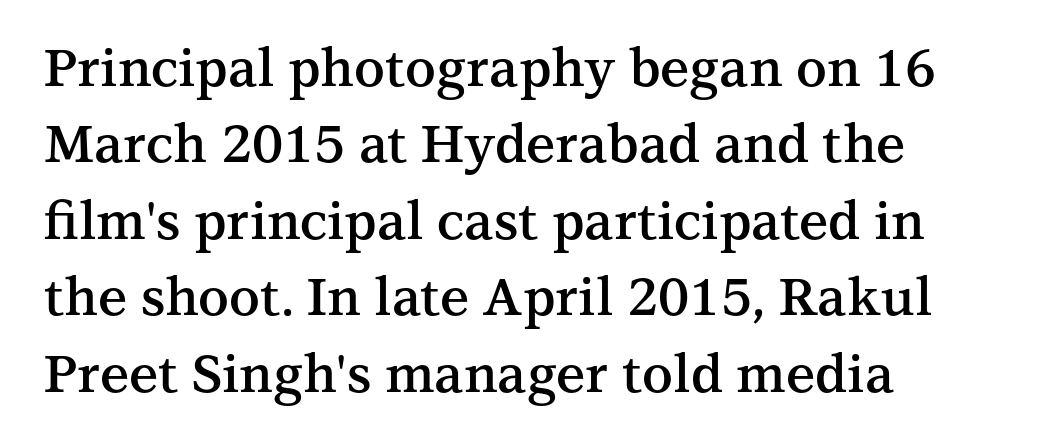
{"serif": "yes", "italic": "no", "bold": "semi", "weight": "semibold", "width": "normal", "stroke_contrast": "medium", "x_height": "medium", "monospaced": "no", "underline": "no", "align": "left", "line_spacing": "normal", "line_spacing_ratio": 1.47, "letter_spacing": "normal", "letter_spacing_em": 0.0, "glyph_px": 52}
